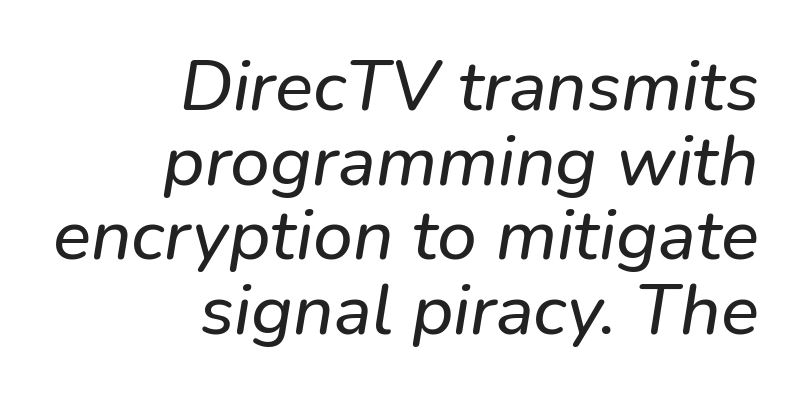
{"italic": "yes", "lean": "right", "slant_degrees": 9, "width": "normal", "stroke_contrast": "low", "x_height": "medium", "monospaced": "no", "underline": "no", "align": "right", "line_spacing": "tight", "line_spacing_ratio": 1.05, "letter_spacing": "normal", "letter_spacing_em": 0.0, "glyph_px": 71}
